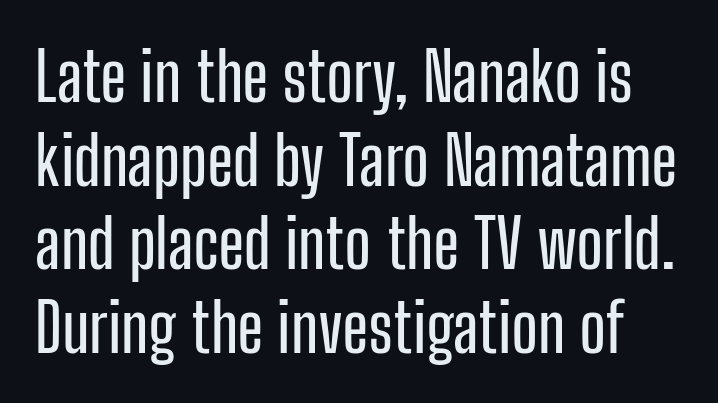
{"serif": "no", "italic": "no", "width": "condensed", "stroke_contrast": "low", "x_height": "medium", "monospaced": "no", "underline": "no", "line_spacing_ratio": 1.23, "letter_spacing": "normal", "letter_spacing_em": 0.0, "glyph_px": 68}
